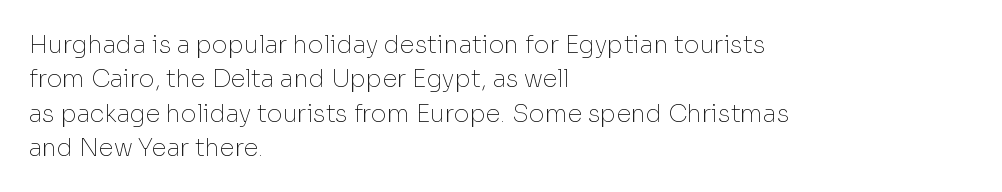
Vertical stems look standard width or narrower in stroke. Default kerning and tracking; the words read as compact shapes. These lines are set flush left with a ragged right edge. The baseline area is clear.
